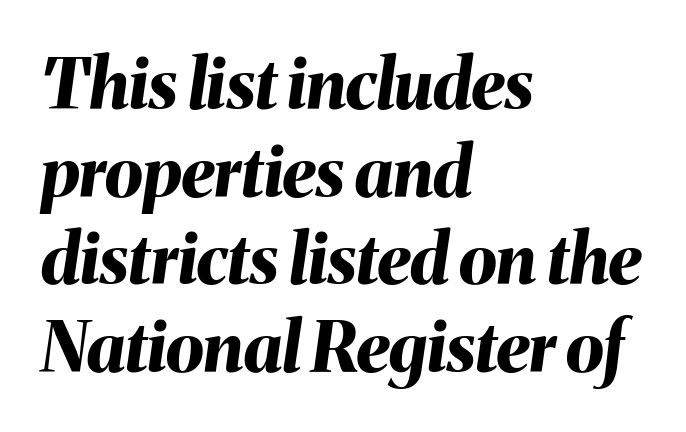
The sample has been set heavy, in full bold. Look at the tracking — it's just the regular setting, nothing added. Regarding leading, the lines here are spaced in the standard way. Rendered with sloped, italic letterforms.
